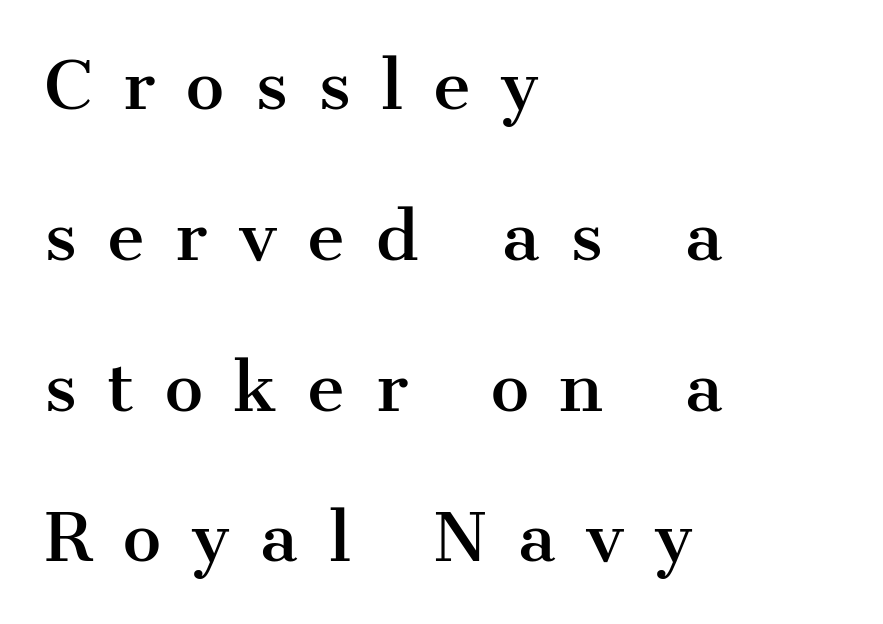
{"serif": "yes", "italic": "no", "width": "normal", "stroke_contrast": "medium", "x_height": "medium", "monospaced": "no", "underline": "no", "align": "left", "line_spacing": "loose", "line_spacing_ratio": 2.32, "letter_spacing": "wide", "letter_spacing_em": 0.47, "glyph_px": 65}
